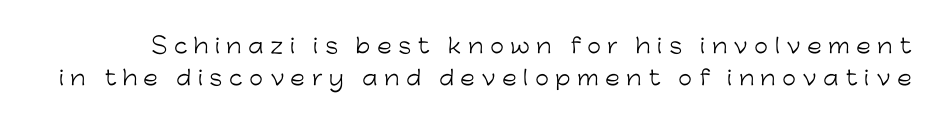
The image shows 20 px text type, upright; set normal line spacing (1.62x), unusually wide letter spacing (+0.33 em), not underlined.
